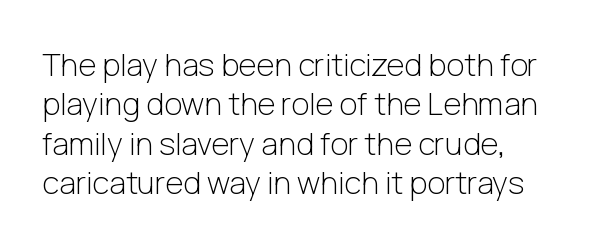
Q: Is the text bold? A: No.
Q: Is the text italic (slanted)? A: No, it is upright.
Q: Is the typeface a serif or a sans-serif typeface? A: Sans-serif.
Q: Is the text underlined? A: No.
Q: How is the paragraph aligned? A: Left-aligned.
Q: Is the spacing between letters normal or unusually wide? A: Normal.
Q: Is the spacing between lines tight, normal or loose? A: Normal.
Q: Width (condensed, normal, or wide)? A: Normal.
Q: Stroke contrast? A: Low.
Q: x-height? A: Medium.
Q: Monospaced? A: No.
